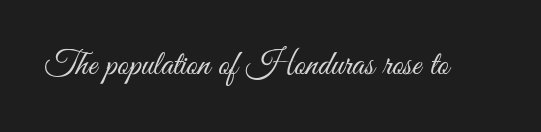
The image shows 35 px light, condensed sans-serif type; set normal letter spacing, not underlined; medium stroke contrast and a small x-height.
